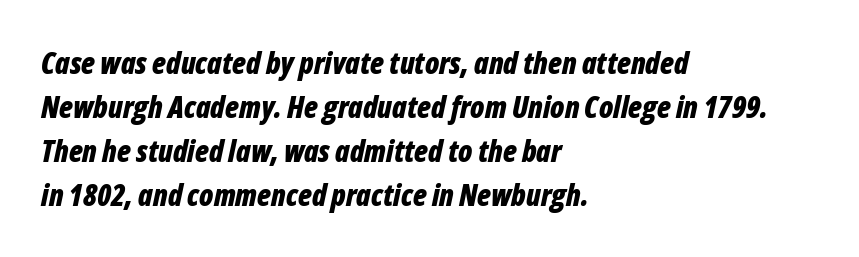
Rows of type keep a routine distance in the vertical direction. This rendering leaves character spacing at its baseline value. Bold? Absolutely — the strokes are thick and heavy. Do the characters align in a grid? No, the font is proportional.
